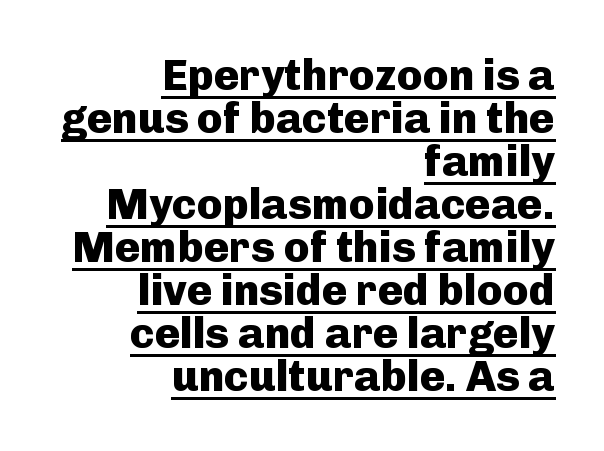
Like a heading marked for emphasis, these lines bear an underscore. The passage shown is typeset with a sans-serif family. Nobody touched the tracking dial on this one. The typesetting leans heavy: a genuine bold. This sample trades vertical openness for compactness between lines.
